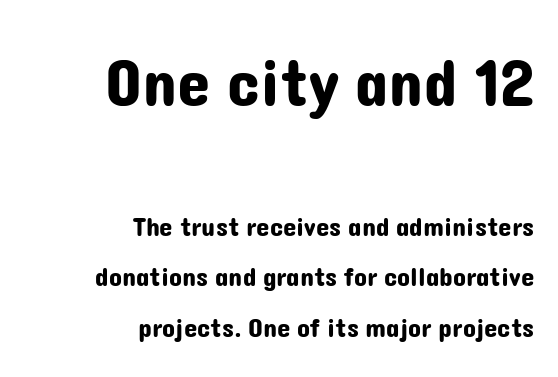
The image shows 67 px sans-serif type, upright; set right-aligned, line spacing 1.87x, normal letter spacing, not underlined; the first (top) block is 2.48x larger; low stroke contrast and a medium x-height.
